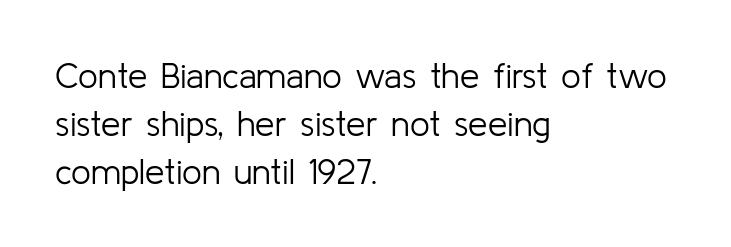
The image shows 35 px light sans-serif type, upright; set left-aligned, normal line spacing (1.37x), normal letter spacing, not underlined; low stroke contrast and a medium x-height.
